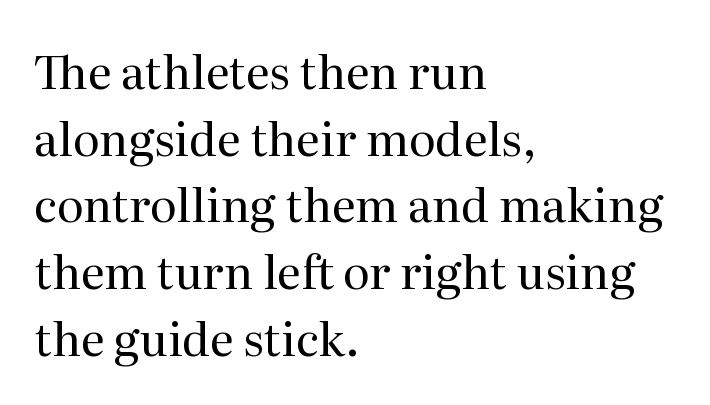
The image shows 46 px regular-weight serif type, upright; set left-aligned, normal line spacing (1.45x), normal letter spacing, not underlined; medium stroke contrast and a medium x-height.
